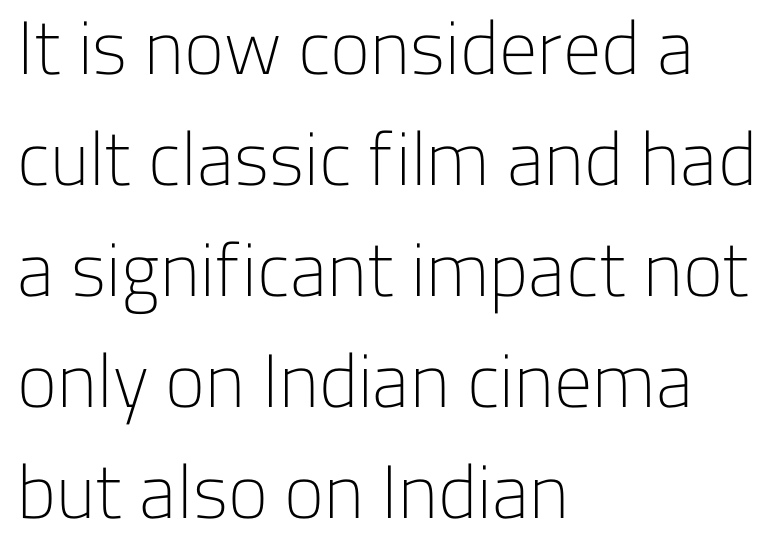
The image shows 76 px light sans-serif type, upright; set left-aligned, normal line spacing (1.46x), normal letter spacing, not underlined; low stroke contrast and a medium x-height.
